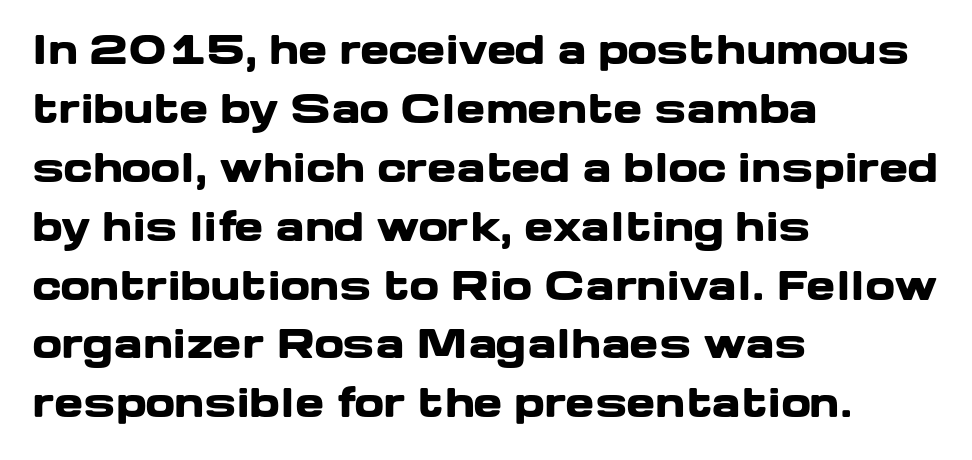
The strip under each line holds only bare page. The tracking reads as untouched default to a designer's eye. As a designer I'd log this as weight 700, bold. Notice how descenders clear the ascenders below comfortably — that's standard leading. Posture: vertical. Look at the bottom of the vertical strokes: they stop flat, with no serifs.
